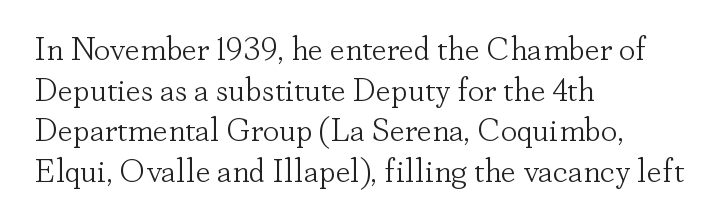
{"serif": "yes", "italic": "no", "bold": "no", "weight": "light", "width": "normal", "stroke_contrast": "low", "x_height": "small", "monospaced": "no", "underline": "no", "align": "left", "line_spacing_ratio": 1.23, "letter_spacing": "normal", "letter_spacing_em": 0.0, "glyph_px": 33}
